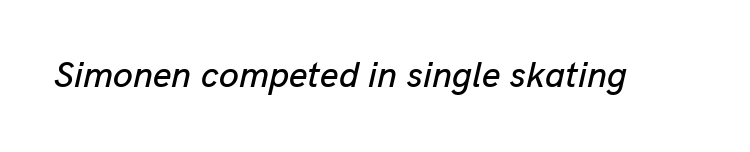
The image shows 36 px text type, italic (leaning right); set normal letter spacing, not underlined; low stroke contrast and a medium x-height.
